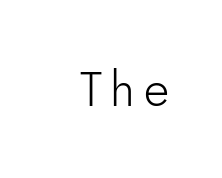
Q: Is the text bold? A: No.
Q: Is the text italic (slanted)? A: No, it is upright.
Q: Is the typeface a serif or a sans-serif typeface? A: Sans-serif.
Q: Is the text underlined? A: No.
Q: Width (condensed, normal, or wide)? A: Normal.
Q: Stroke contrast? A: Low.
Q: x-height? A: Small.
Q: Monospaced? A: No.
